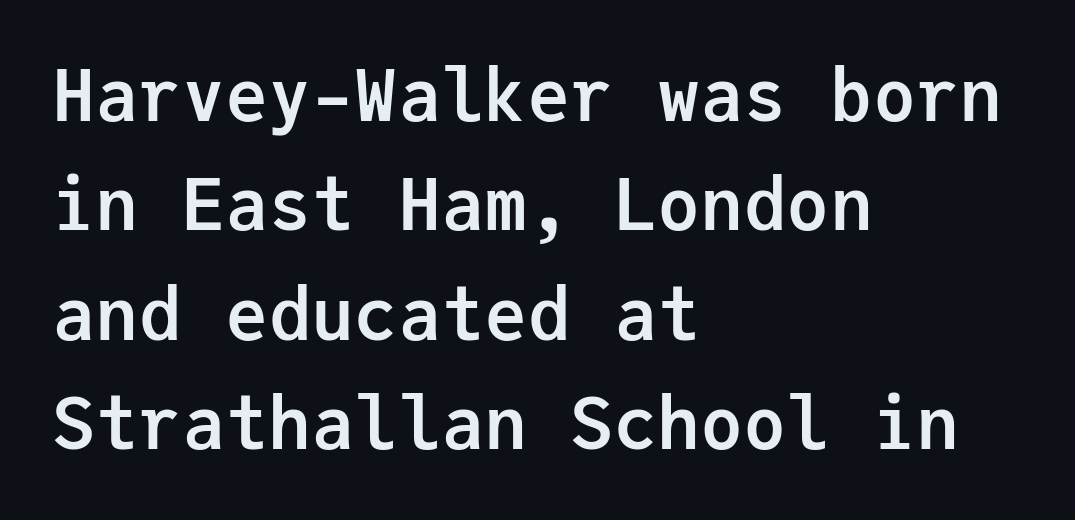
Heft: maximum for text — a bold. Do the characters align in a grid? Yes, the font is monospaced. One-word summary of the alignment: left. The typography opts for an upright posture over an oblique one. Letters rest on an invisible, unmarked baseline.
